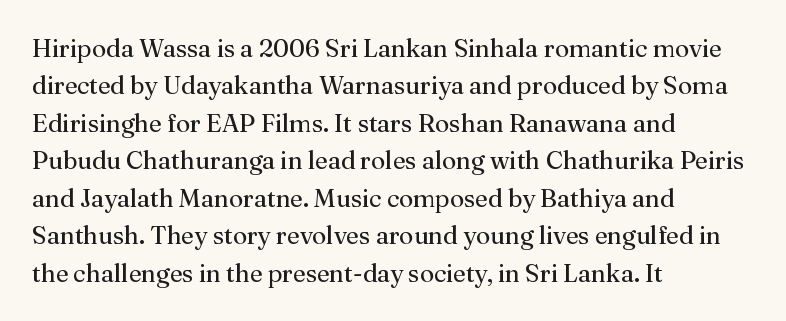
In CSS terms this would be text-align: left. Descenders are the only things crossing below the line. One glance says typical: line gaps are just what's usual. This is the regular roman posture of the typeface.
